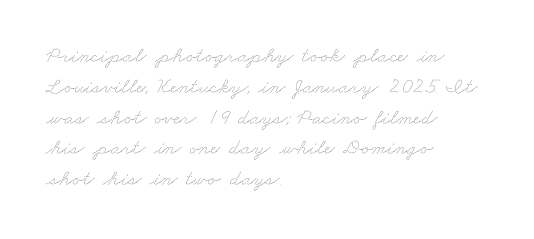
{"bold": "no", "underline": "no", "align": "left", "line_spacing": "normal", "line_spacing_ratio": 1.4, "letter_spacing": "normal", "letter_spacing_em": 0.0, "glyph_px": 22}
